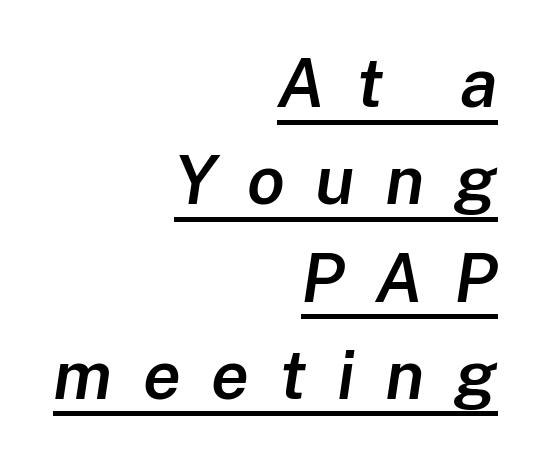
Baseline-to-baseline distance is the conventional proportion of letter height. Look at the tracking — it's clearly loosened, letters drifting apart. The letters advance in unequal steps, a hallmark of proportional type. The rag falls on the left side of this text block. Is the type bold? Partly — it's a semibold, heavier than regular but not fully bold. There's an unmistakable incline to the writing here.
